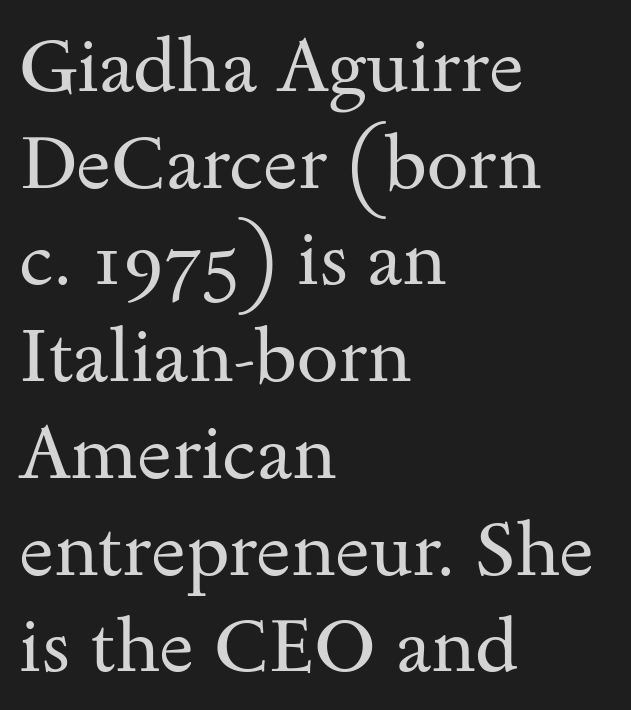
Q: Is the text bold? A: No.
Q: Is the text italic (slanted)? A: No, it is upright.
Q: Is the typeface a serif or a sans-serif typeface? A: Serif.
Q: Is the text underlined? A: No.
Q: How is the paragraph aligned? A: Left-aligned.
Q: Is the spacing between letters normal or unusually wide? A: Normal.
Q: Is the spacing between lines tight, normal or loose? A: Normal.
Q: Width (condensed, normal, or wide)? A: Wide.
Q: Stroke contrast? A: Medium.
Q: x-height? A: Small.
Q: Monospaced? A: No.
